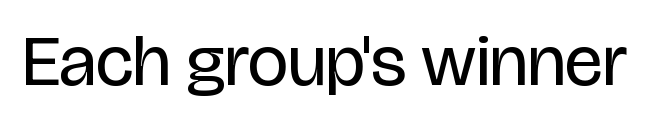
The image shows 72 px regular-weight, condensed sans-serif type, upright; set normal letter spacing, not underlined; low stroke contrast and a large x-height.
